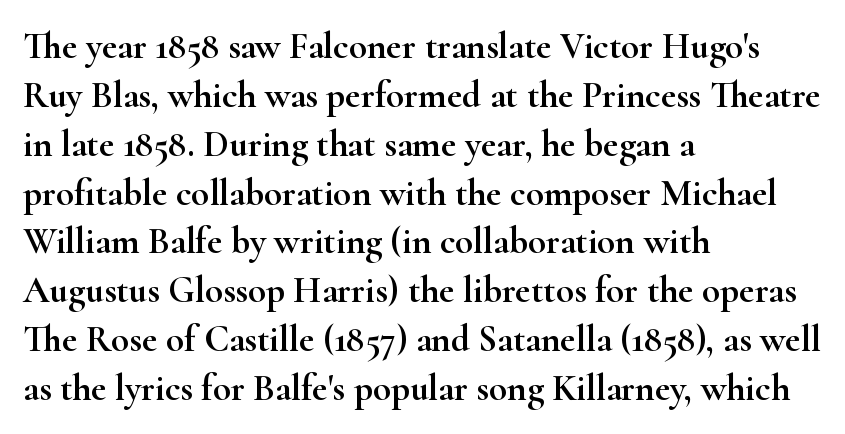
The image shows 37 px wide serif type, upright; set left-aligned, normal line spacing (1.32x), normal letter spacing, not underlined; high stroke contrast and a small x-height.
